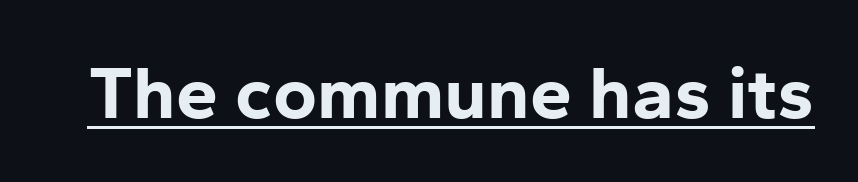
Q: Is the text bold? A: Yes.
Q: Is the text italic (slanted)? A: No, it is upright.
Q: Is the typeface a serif or a sans-serif typeface? A: Sans-serif.
Q: Is the text underlined? A: Yes.
Q: Is the spacing between letters normal or unusually wide? A: Normal.
Q: Width (condensed, normal, or wide)? A: Normal.
Q: Stroke contrast? A: Low.
Q: x-height? A: Medium.
Q: Monospaced? A: No.
